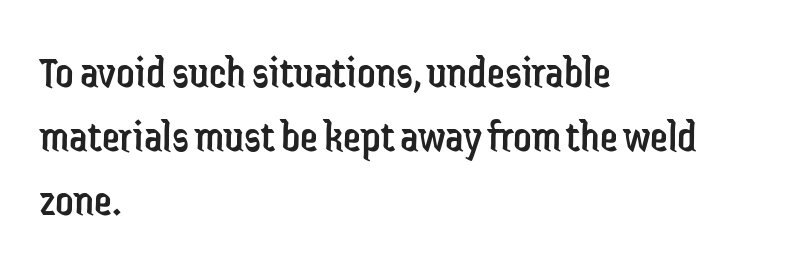
{"serif": "no", "italic": "no", "bold": "no", "weight": "regular", "width": "condensed", "stroke_contrast": "low", "x_height": "medium", "monospaced": "no", "underline": "no", "align": "left", "line_spacing": "normal", "line_spacing_ratio": 1.42, "letter_spacing": "normal", "letter_spacing_em": 0.0, "glyph_px": 45}
